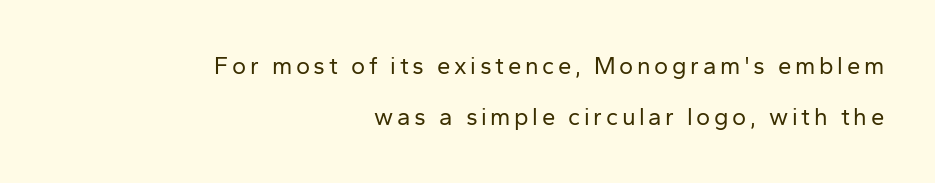
The image shows 24 px text type, upright; set right-aligned, loose line spacing (2.11x), not underlined.
